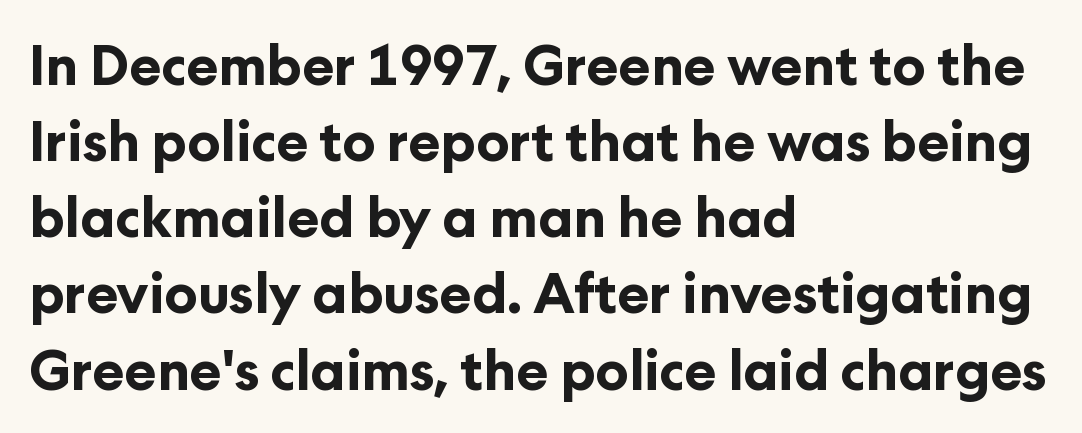
{"serif": "no", "italic": "no", "bold": "yes", "weight": "bold", "width": "normal", "stroke_contrast": "low", "x_height": "medium", "monospaced": "no", "underline": "no", "align": "left", "line_spacing": "normal", "line_spacing_ratio": 1.41, "letter_spacing": "normal", "letter_spacing_em": 0.0, "glyph_px": 54}
